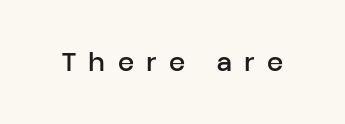
The image shows 26 px text type, upright; set unusually wide letter spacing (+0.48 em), not underlined.
